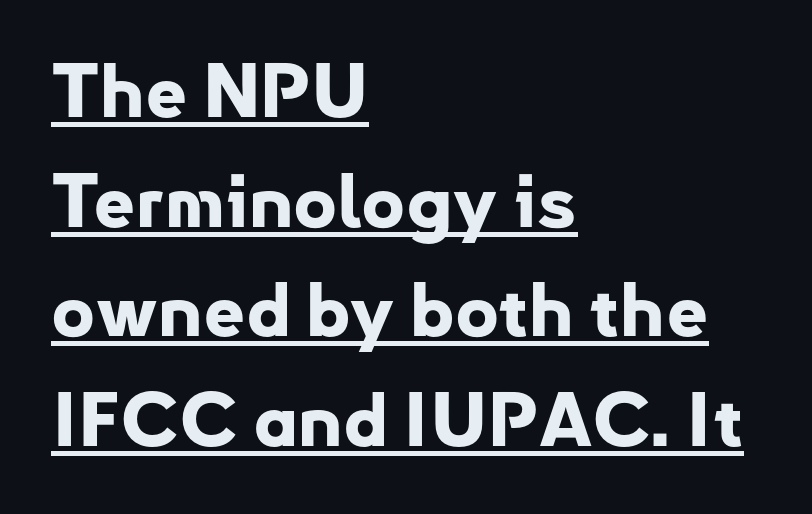
{"serif": "no", "italic": "no", "bold": "yes", "weight": "bold", "width": "normal", "stroke_contrast": "low", "x_height": "small", "monospaced": "no", "underline": "yes", "align": "left", "line_spacing": "normal", "line_spacing_ratio": 1.48, "letter_spacing": "normal", "letter_spacing_em": 0.0, "glyph_px": 74}
